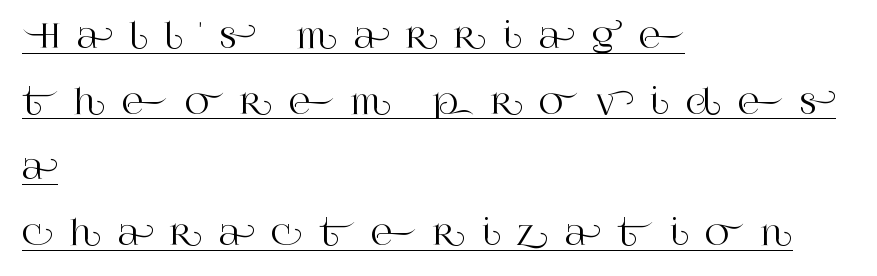
Does a line run under the words? Yes, clearly. Yep, those are serifs on the letters. Someone cranked the tracking dial way up on this one. Typeset ragged right — the left edge is the straight one.
